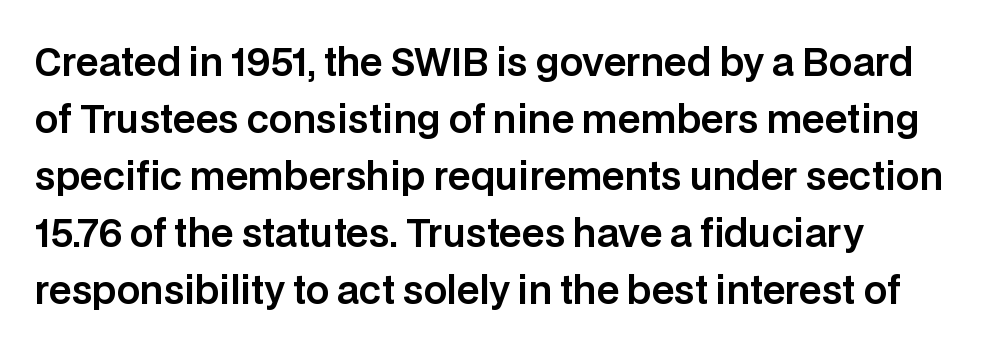
Looks like regular typesetting: each glyph gets only the width it needs. Underline: absent. Quick note: not italic, upright. To sum up the face: it is a sans, with no serifs.
